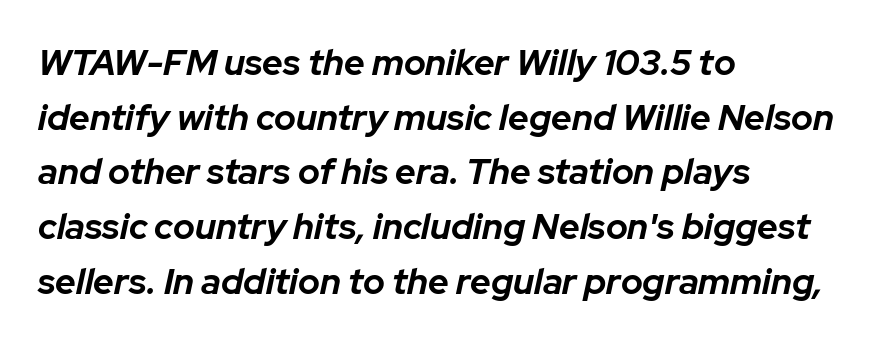
The image shows 36 px bold type, italic (leaning right); set left-aligned, normal line spacing (1.52x), normal letter spacing, not underlined; low stroke contrast and a medium x-height.
